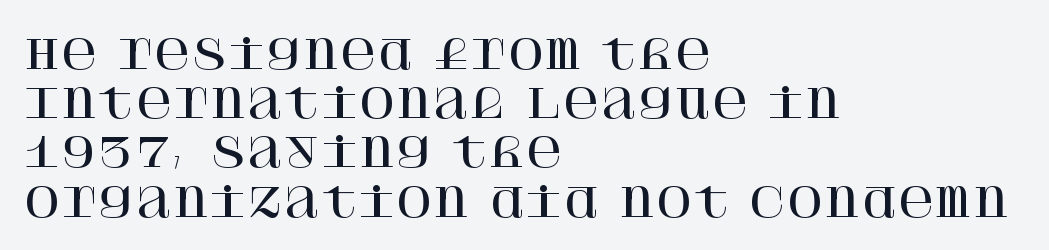
Q: Is the text italic (slanted)? A: No, it is upright.
Q: Is the typeface a serif or a sans-serif typeface? A: Serif.
Q: Is the text underlined? A: No.
Q: How is the paragraph aligned? A: Left-aligned.
Q: Is the spacing between letters normal or unusually wide? A: Normal.
Q: Width (condensed, normal, or wide)? A: Normal.
Q: Stroke contrast? A: High.
Q: x-height? A: Large.
